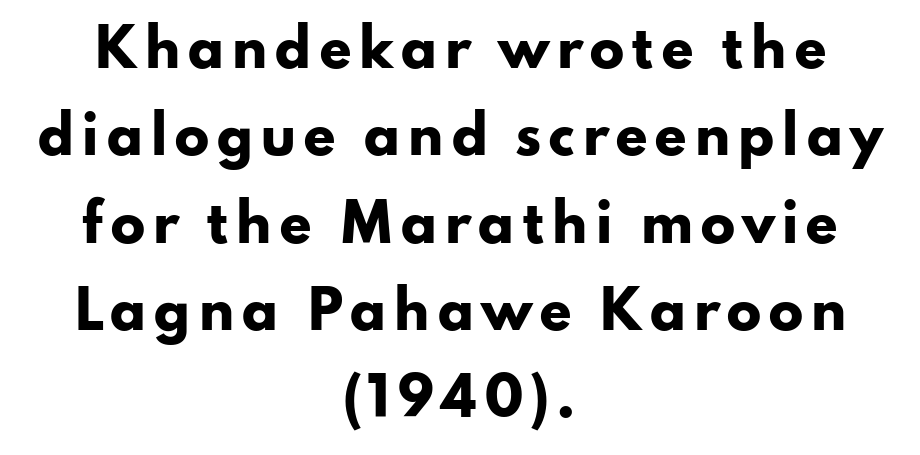
Nobody drew a line under any word here. The glyphs in this specimen are sans serif. The letters stand upright; this is a roman face. The vertical gap from one line to the next is medium. Line starts and ends both wander, symmetrically.
